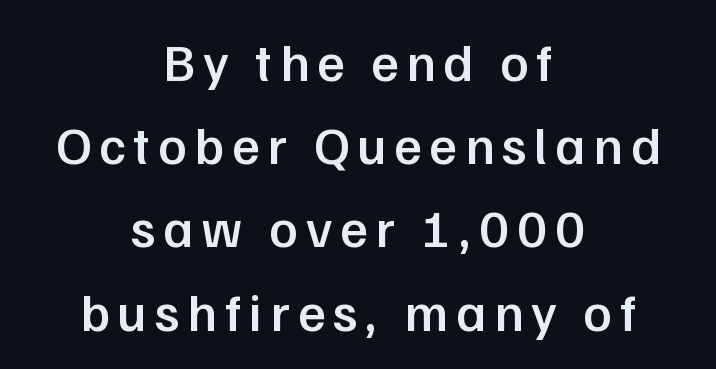
{"serif": "no", "italic": "no", "bold": "semi", "weight": "semibold", "width": "normal", "stroke_contrast": "low", "x_height": "medium", "monospaced": "no", "underline": "no", "align": "center", "line_spacing": "normal", "line_spacing_ratio": 1.57, "glyph_px": 53}
